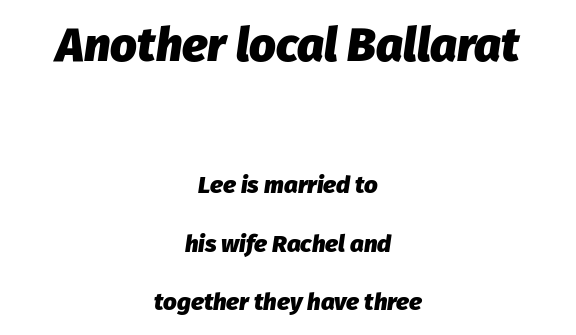
Q: Is the text bold? A: Yes.
Q: Is the text italic (slanted)? A: Yes, it leans right by about 8 degrees.
Q: Is the text underlined? A: No.
Q: How is the paragraph aligned? A: Centered.
Q: Is the spacing between letters normal or unusually wide? A: Normal.
Q: Is the spacing between lines tight, normal or loose? A: Loose.
Q: Which block of text is set in a larger size, the first (top) or the second (bottom)? A: The first (top) one.
Q: Width (condensed, normal, or wide)? A: Normal.
Q: Stroke contrast? A: Low.
Q: x-height? A: Medium.
Q: Monospaced? A: No.
